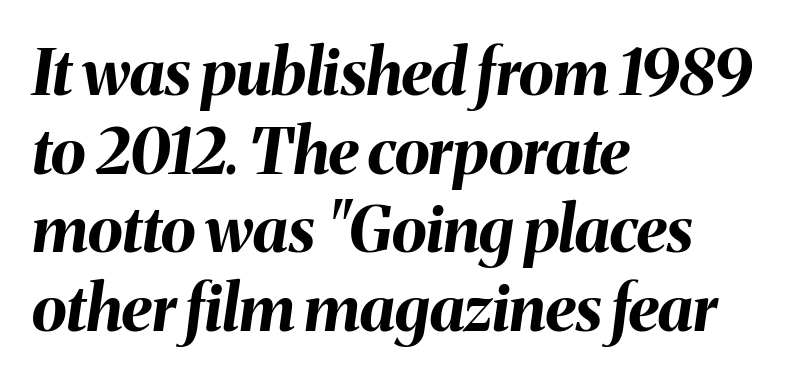
The image shows 64 px bold type, italic (leaning right); set left-aligned, line spacing 1.23x, normal letter spacing, not underlined; medium stroke contrast and a medium x-height.
